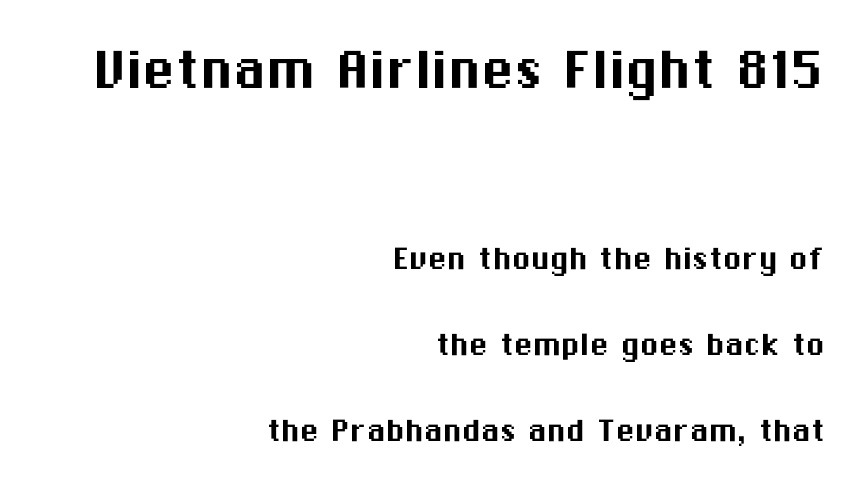
The image shows 66 px sans-serif type, upright; set right-aligned, loose line spacing (2.26x), normal letter spacing, not underlined; the first (top) block is 1.74x larger; medium stroke contrast and a medium x-height.
